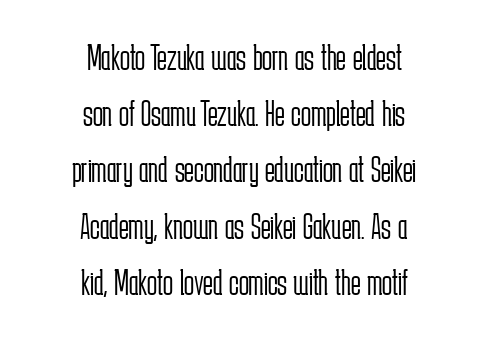
The image shows 37 px light, condensed sans-serif type, upright; set centered, normal line spacing (1.52x), normal letter spacing, not underlined; low stroke contrast and a medium x-height.
